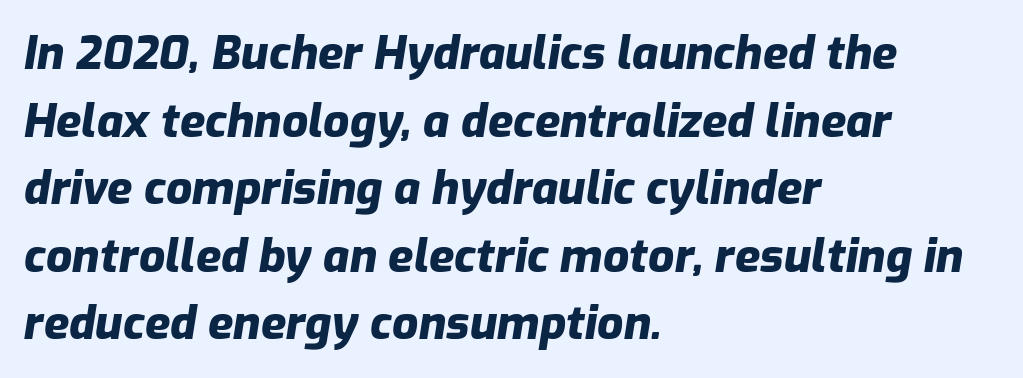
{"italic": "yes", "lean": "right", "slant_degrees": 9, "bold": "yes", "weight": "heavy", "width": "normal", "stroke_contrast": "low", "x_height": "medium", "monospaced": "no", "underline": "no", "align": "left", "line_spacing": "normal", "line_spacing_ratio": 1.47, "letter_spacing": "normal", "letter_spacing_em": 0.0, "glyph_px": 46}
